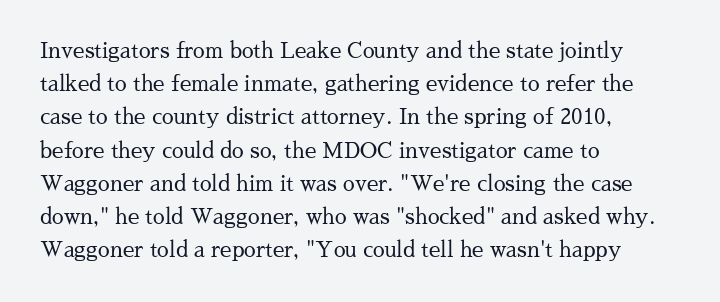
{"italic": "no", "bold": "no", "underline": "no", "align": "left", "line_spacing": "normal", "line_spacing_ratio": 1.58, "letter_spacing": "normal", "letter_spacing_em": 0.0, "glyph_px": 21}
